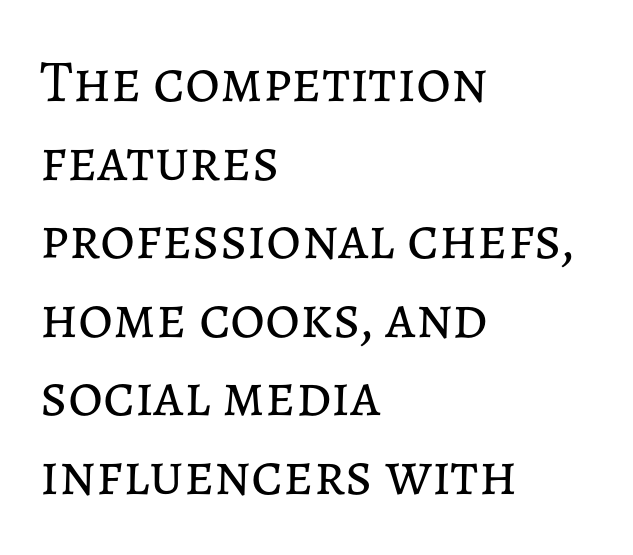
The image shows 60 px regular-weight type, upright; set left-aligned, normal line spacing (1.31x), normal letter spacing, not underlined; low stroke contrast and a medium x-height.
